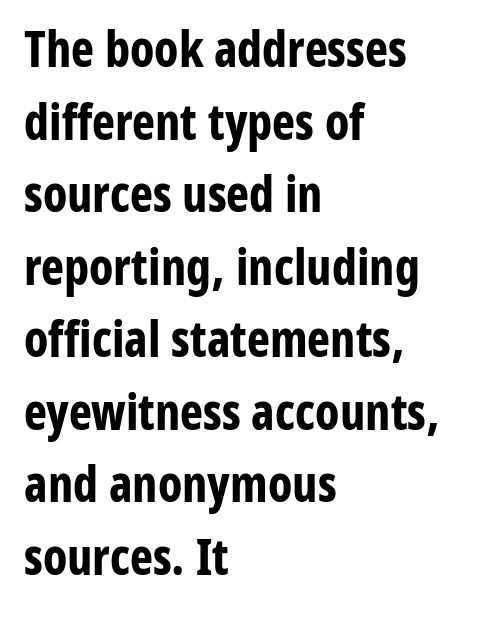
Proportional: the letters do not fall into vertical columns. Notice how the stems are strictly vertical — no italics here. The rendering uses a moderate line-height, typical for paragraphs. Typographically, this falls in the sans-serif category. Bare-footed words on every line.
